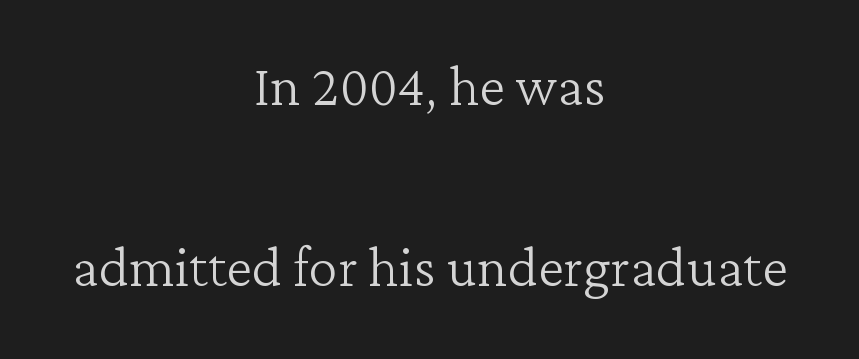
Q: Is the text bold? A: No.
Q: Is the text italic (slanted)? A: No, it is upright.
Q: Is the typeface a serif or a sans-serif typeface? A: Serif.
Q: Is the text underlined? A: No.
Q: How is the paragraph aligned? A: Centered.
Q: Is the spacing between letters normal or unusually wide? A: Normal.
Q: Is the spacing between lines tight, normal or loose? A: Loose.
Q: Width (condensed, normal, or wide)? A: Normal.
Q: Stroke contrast? A: Low.
Q: x-height? A: Medium.
Q: Monospaced? A: No.
